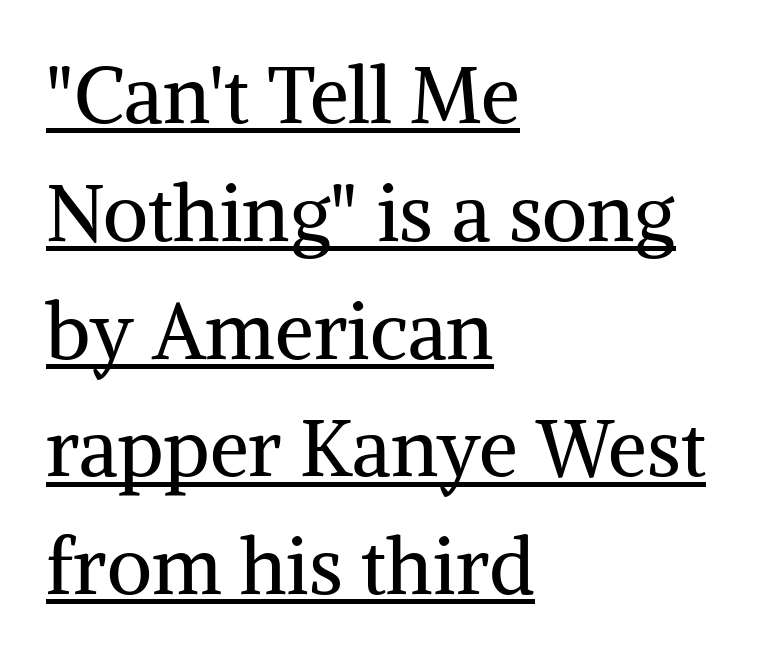
The image shows 78 px regular-weight serif type, upright; set left-aligned, normal line spacing (1.51x), normal letter spacing, underlined; medium stroke contrast and a medium x-height.
